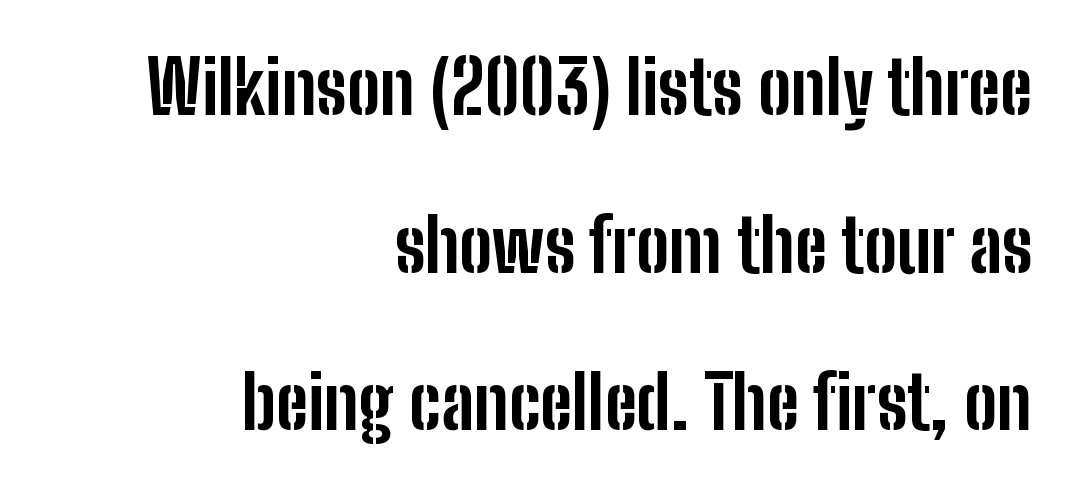
The image shows 74 px bold, condensed sans-serif type, upright; set right-aligned, loose line spacing (2.13x), normal letter spacing, not underlined; low stroke contrast and a medium x-height.
